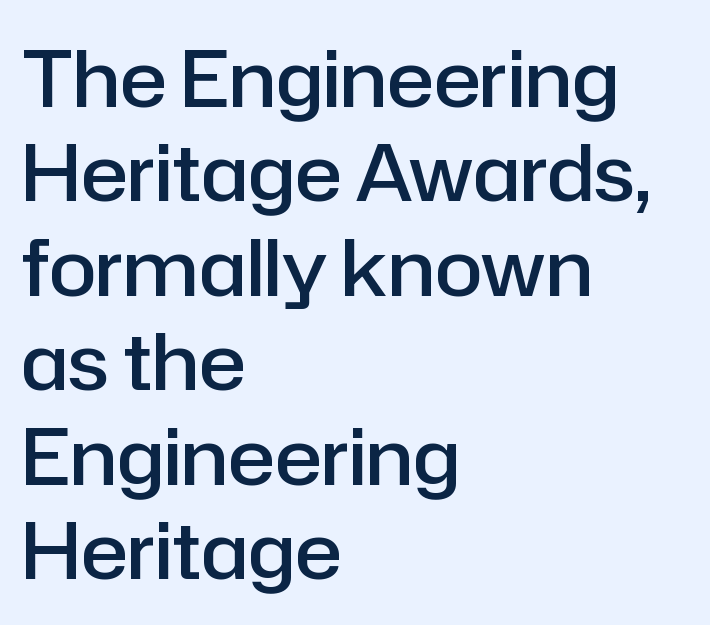
Q: Is the text bold? A: Semi-bold.
Q: Is the text italic (slanted)? A: No, it is upright.
Q: Is the typeface a serif or a sans-serif typeface? A: Sans-serif.
Q: Is the text underlined? A: No.
Q: How is the paragraph aligned? A: Left-aligned.
Q: Is the spacing between letters normal or unusually wide? A: Normal.
Q: Width (condensed, normal, or wide)? A: Normal.
Q: Stroke contrast? A: Low.
Q: x-height? A: Medium.
Q: Monospaced? A: No.
